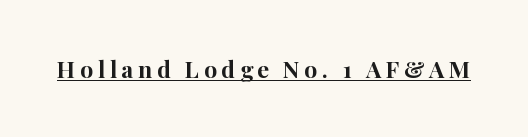
The image shows 23 px bold type, upright; set unusually wide letter spacing (+0.2 em), underlined.
